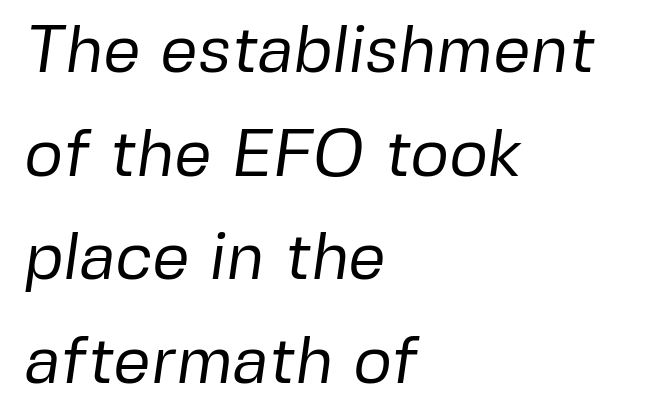
{"serif": "no", "bold": "no", "weight": "regular", "width": "normal", "stroke_contrast": "low", "x_height": "medium", "monospaced": "no", "underline": "no", "align": "left", "line_spacing": "normal", "line_spacing_ratio": 1.57, "letter_spacing": "normal", "letter_spacing_em": 0.0, "glyph_px": 66}
